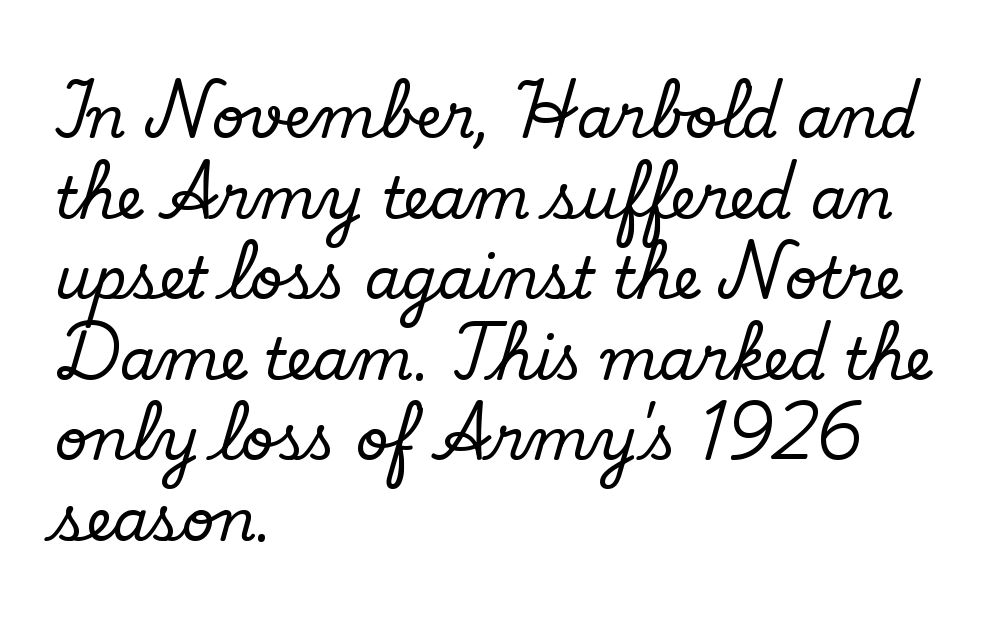
Small tapered or slab feet sit at the stroke ends, so this counts as serif. Do the characters align in a grid? No, the font is proportional. Quick note: interline space is typical. This sample uses plain, unmodified letter spacing. Each line starts at the same left margin while the right side varies.
